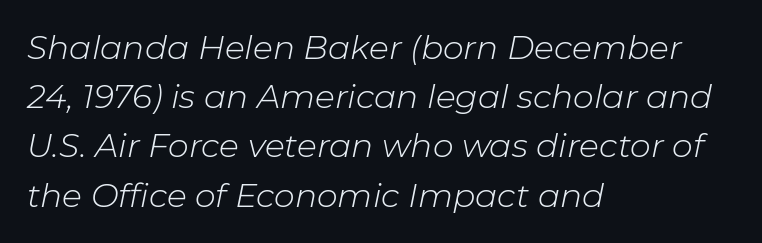
The space between consecutive lines is moderate. Check the space under the baseline: it is left empty. Looking at the ascenders, they clearly lean. The paragraph shown leans on its left margin.
